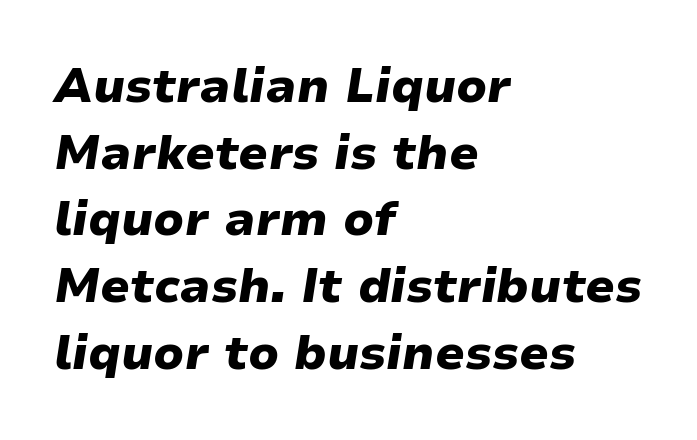
The image shows 47 px heavy, wide type, italic (leaning right); set left-aligned, normal line spacing (1.42x), normal letter spacing, not underlined; low stroke contrast and a medium x-height.
